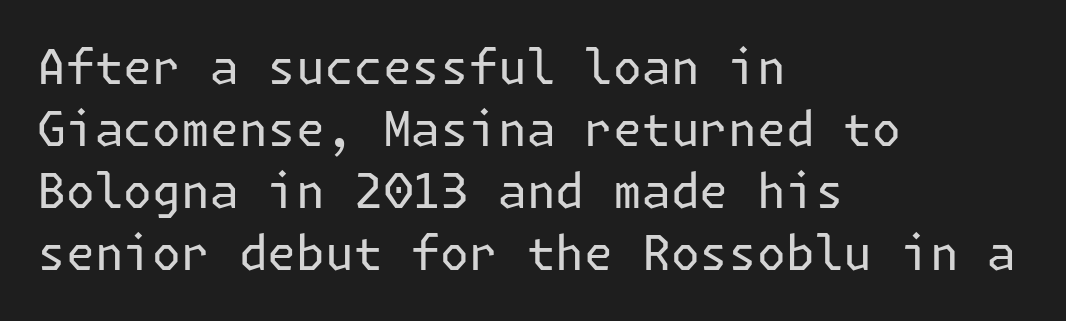
The image shows 48 px regular-weight sans-serif type, upright; set left-aligned, normal line spacing (1.29x), normal letter spacing, not underlined; low stroke contrast and a medium x-height.
